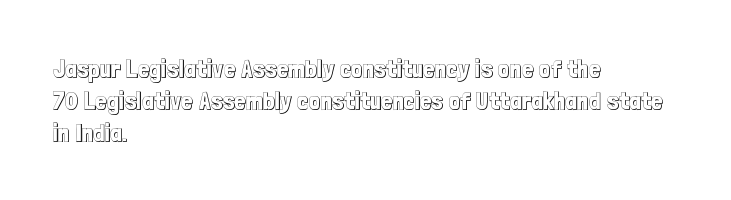
Q: Is the text italic (slanted)? A: No, it is upright.
Q: Is the text underlined? A: No.
Q: How is the paragraph aligned? A: Left-aligned.
Q: Is the spacing between letters normal or unusually wide? A: Normal.
Q: Is the spacing between lines tight, normal or loose? A: Normal.
